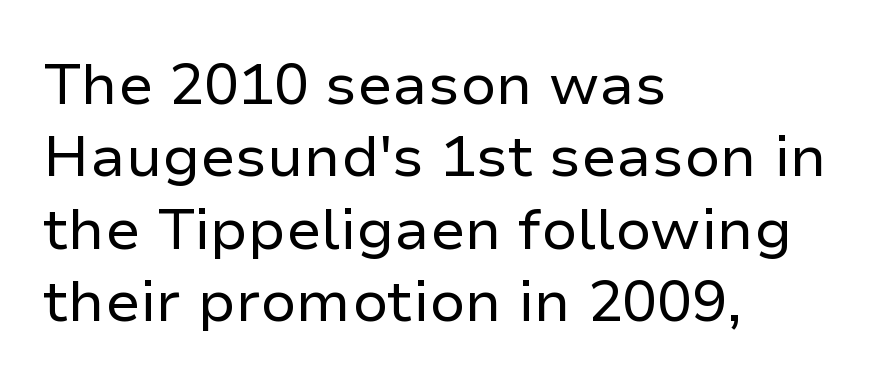
Is this a sans? Yes — the strokes have no serifs. Do the letters lean? They stand straight. Standard letterfit; no display-style spreading of the glyphs. Think of a printed novel: that variable character pitch is what you see here. The lines are quadded left.
